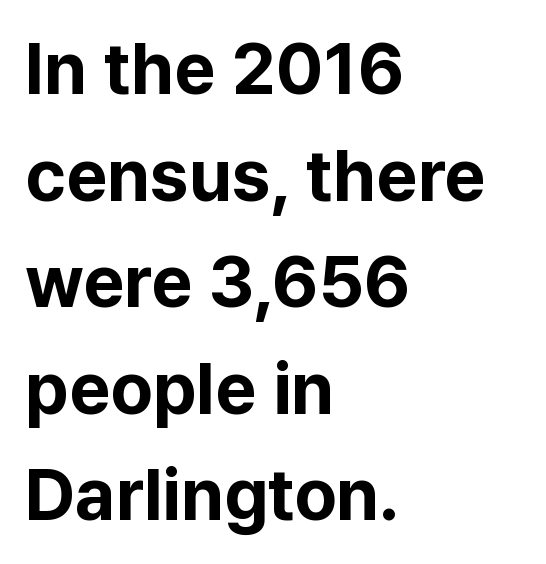
Q: Is the text bold? A: Yes.
Q: Is the text italic (slanted)? A: No, it is upright.
Q: Is the typeface a serif or a sans-serif typeface? A: Sans-serif.
Q: Is the text underlined? A: No.
Q: How is the paragraph aligned? A: Left-aligned.
Q: Is the spacing between letters normal or unusually wide? A: Normal.
Q: Is the spacing between lines tight, normal or loose? A: Normal.
Q: Width (condensed, normal, or wide)? A: Normal.
Q: Stroke contrast? A: Low.
Q: x-height? A: Medium.
Q: Monospaced? A: No.
